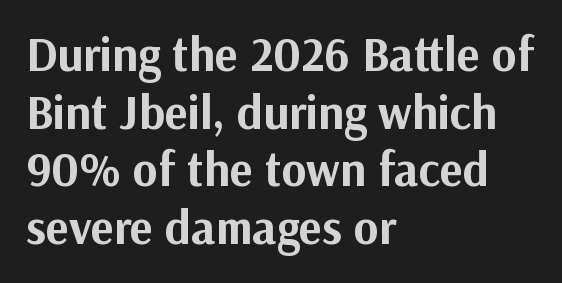
{"serif": "no", "italic": "no", "bold": "yes", "weight": "bold", "width": "normal", "stroke_contrast": "medium", "x_height": "medium", "monospaced": "no", "underline": "no", "align": "left", "line_spacing_ratio": 1.2, "letter_spacing": "normal", "letter_spacing_em": 0.0, "glyph_px": 48}
